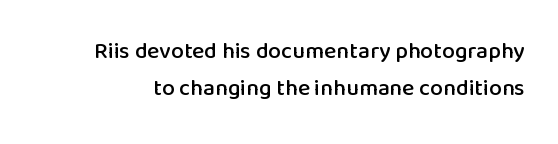
Q: Is the text italic (slanted)? A: No, it is upright.
Q: Is the text underlined? A: No.
Q: Is the spacing between letters normal or unusually wide? A: Normal.
Q: Is the spacing between lines tight, normal or loose? A: Normal.
